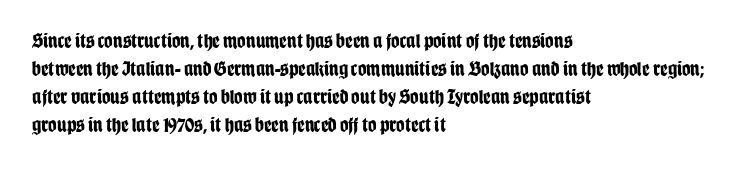
{"italic": "no", "bold": "yes", "underline": "no", "align": "left", "line_spacing": "normal", "line_spacing_ratio": 1.33, "letter_spacing": "normal", "letter_spacing_em": 0.0, "glyph_px": 21}
